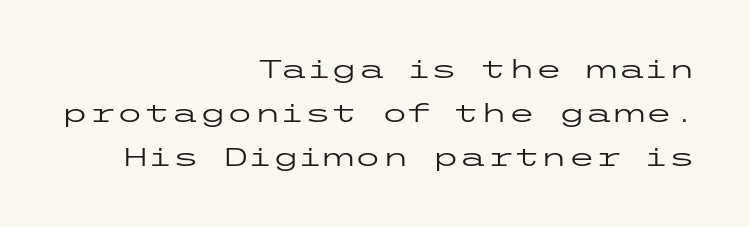
{"italic": "no", "bold": "no", "underline": "no", "align": "right", "line_spacing_ratio": 1.76, "letter_spacing": "normal", "letter_spacing_em": 0.0, "glyph_px": 25}
